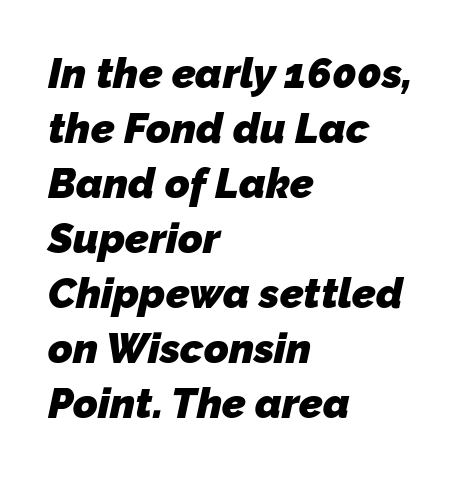
{"serif": "no", "bold": "yes", "weight": "heavy", "width": "normal", "stroke_contrast": "low", "x_height": "medium", "monospaced": "no", "underline": "no", "align": "left", "line_spacing": "normal", "line_spacing_ratio": 1.31, "letter_spacing": "normal", "letter_spacing_em": 0.0, "glyph_px": 42}
